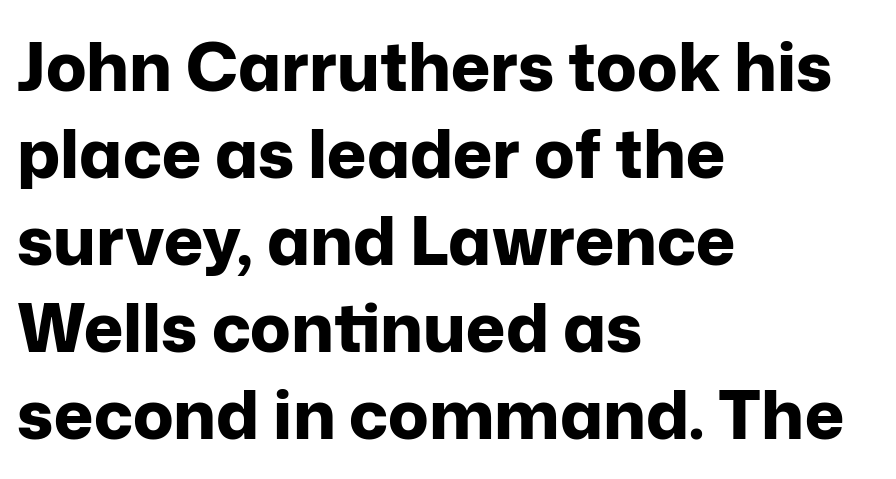
Q: Is the text bold? A: Yes.
Q: Is the text italic (slanted)? A: No, it is upright.
Q: Is the typeface a serif or a sans-serif typeface? A: Sans-serif.
Q: Is the text underlined? A: No.
Q: How is the paragraph aligned? A: Left-aligned.
Q: Is the spacing between letters normal or unusually wide? A: Normal.
Q: Is the spacing between lines tight, normal or loose? A: Normal.
Q: Width (condensed, normal, or wide)? A: Normal.
Q: Stroke contrast? A: Low.
Q: x-height? A: Medium.
Q: Monospaced? A: No.
